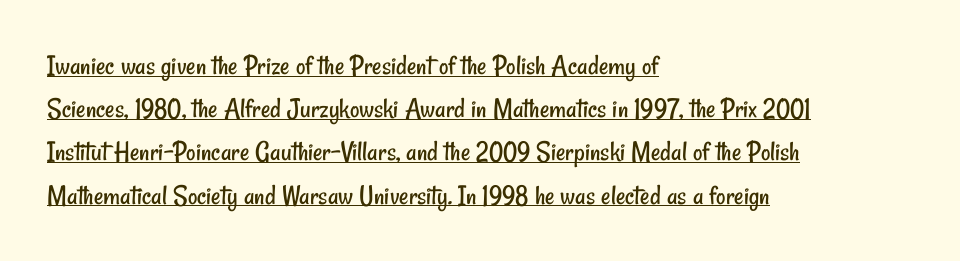
Proportional: the letters do not fall into vertical columns. These lines stack with their left ends in a neat column. Whoever set this chose a conventional vertical rhythm. This sample carries an underscore along the baseline area. Letterform terminals end flat and unadorned throughout the passage. The face used here is rendered with its standard letterfit.
